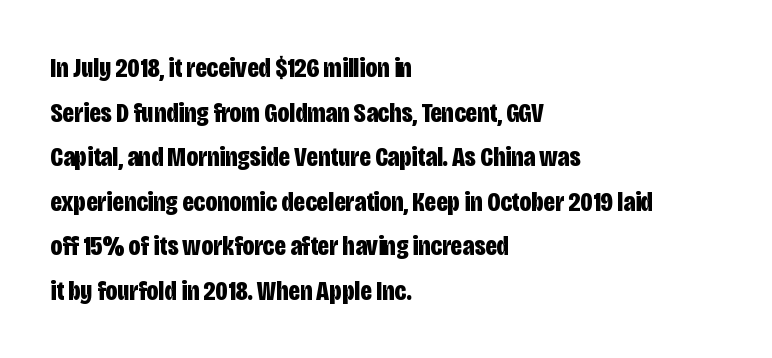
{"serif": "no", "italic": "no", "bold": "yes", "weight": "bold", "width": "condensed", "stroke_contrast": "low", "x_height": "large", "monospaced": "no", "underline": "no", "align": "left", "line_spacing": "normal", "line_spacing_ratio": 1.59, "letter_spacing": "normal", "letter_spacing_em": 0.0, "glyph_px": 28}
